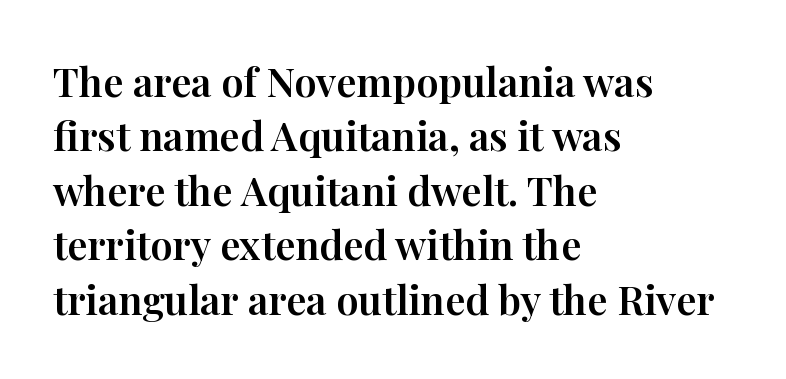
The image shows 40 px serif type, upright; set left-aligned, normal line spacing (1.36x), normal letter spacing, not underlined; high stroke contrast and a medium x-height.
